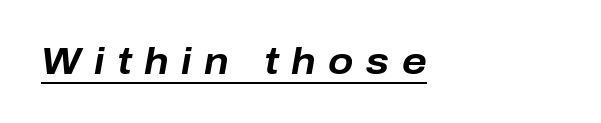
Q: Is the text bold? A: Yes.
Q: Is the text italic (slanted)? A: Yes, it leans right by about 10 degrees.
Q: Is the text underlined? A: Yes.
Q: How is the paragraph aligned? A: Left-aligned.
Q: Is the spacing between letters normal or unusually wide? A: Unusually wide.
Q: Width (condensed, normal, or wide)? A: Normal.
Q: Stroke contrast? A: Low.
Q: x-height? A: Medium.
Q: Monospaced? A: No.
